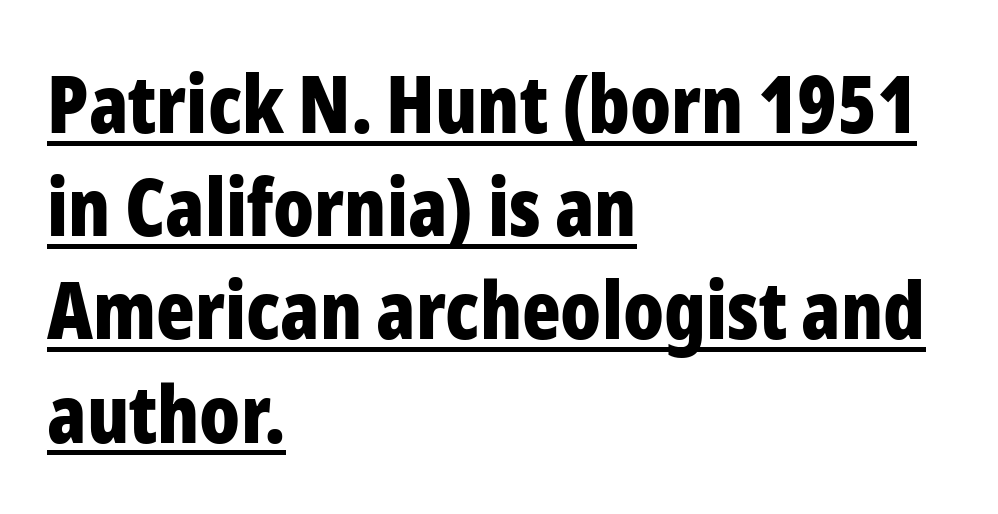
Q: Is the text bold? A: Yes.
Q: Is the text italic (slanted)? A: No, it is upright.
Q: Is the typeface a serif or a sans-serif typeface? A: Sans-serif.
Q: Is the text underlined? A: Yes.
Q: How is the paragraph aligned? A: Left-aligned.
Q: Is the spacing between letters normal or unusually wide? A: Normal.
Q: Is the spacing between lines tight, normal or loose? A: Normal.
Q: Width (condensed, normal, or wide)? A: Condensed.
Q: Stroke contrast? A: Low.
Q: x-height? A: Medium.
Q: Monospaced? A: No.
